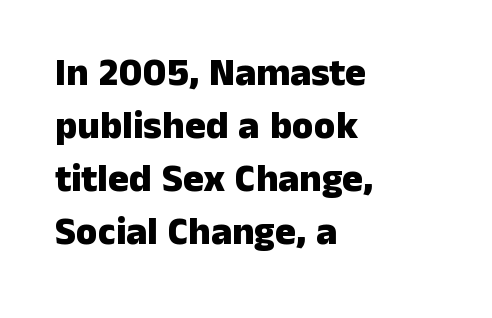
{"serif": "no", "italic": "no", "bold": "yes", "weight": "heavy", "width": "normal", "stroke_contrast": "low", "x_height": "medium", "monospaced": "no", "underline": "no", "align": "left", "line_spacing": "normal", "line_spacing_ratio": 1.36, "letter_spacing": "normal", "letter_spacing_em": 0.0, "glyph_px": 39}
